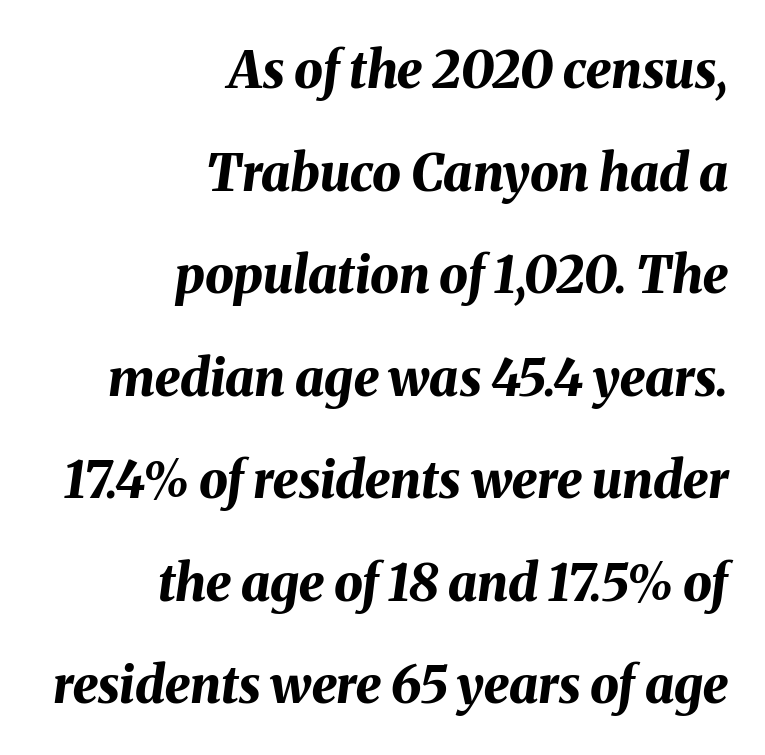
Q: Is the text bold? A: Yes.
Q: Is the text italic (slanted)? A: Yes, it leans right by about 8 degrees.
Q: Is the text underlined? A: No.
Q: How is the paragraph aligned? A: Right-aligned.
Q: Is the spacing between letters normal or unusually wide? A: Normal.
Q: Is the spacing between lines tight, normal or loose? A: Loose.
Q: Width (condensed, normal, or wide)? A: Normal.
Q: Stroke contrast? A: Medium.
Q: x-height? A: Medium.
Q: Monospaced? A: No.
